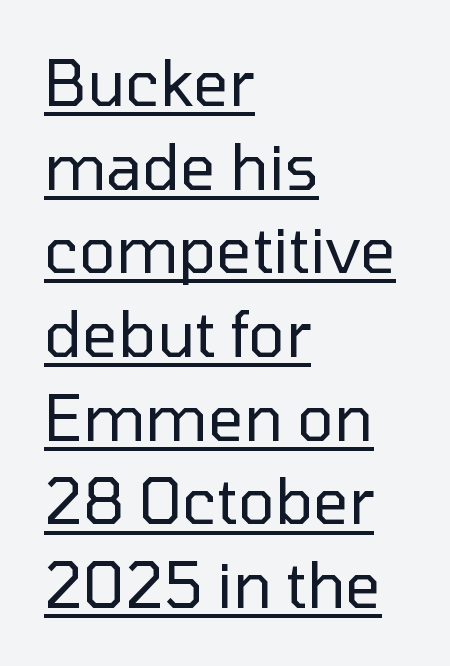
Q: Is the text bold? A: No.
Q: Is the text italic (slanted)? A: No, it is upright.
Q: Is the typeface a serif or a sans-serif typeface? A: Sans-serif.
Q: Is the text underlined? A: Yes.
Q: How is the paragraph aligned? A: Left-aligned.
Q: Is the spacing between letters normal or unusually wide? A: Normal.
Q: Is the spacing between lines tight, normal or loose? A: Normal.
Q: Width (condensed, normal, or wide)? A: Normal.
Q: Stroke contrast? A: Low.
Q: x-height? A: Medium.
Q: Monospaced? A: No.
